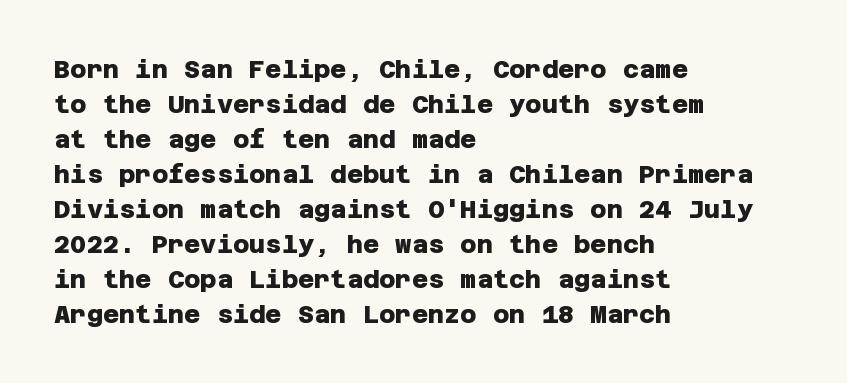
Vertically, the passage feels balanced, rows spaced as you'd expect. Each glyph is drawn with heavy, bold strokes. A classic flush-left, rag-right setting is used for this passage. The specimen omits any rule beneath the text block's lines.
